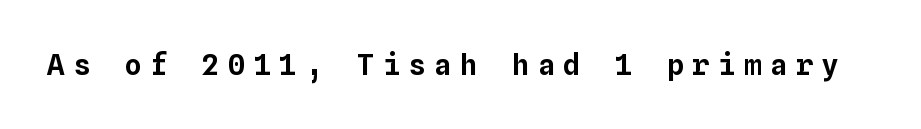
Q: Is the text italic (slanted)? A: No, it is upright.
Q: Is the text underlined? A: No.
Q: Is the spacing between letters normal or unusually wide? A: Unusually wide.
Q: Width (condensed, normal, or wide)? A: Normal.
Q: Stroke contrast? A: Low.
Q: x-height? A: Medium.
Q: Monospaced? A: Yes.
